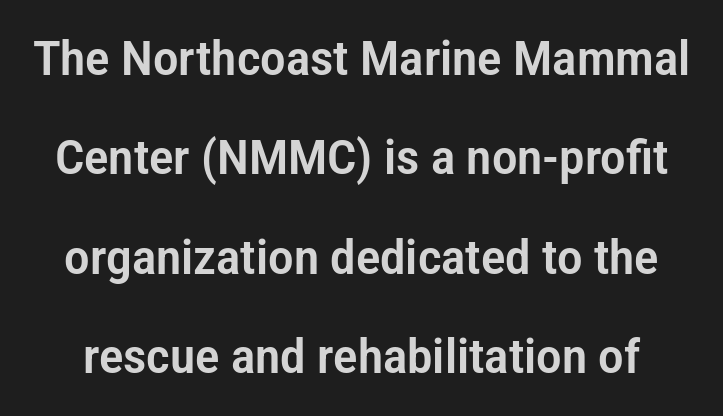
{"serif": "no", "italic": "no", "width": "condensed", "stroke_contrast": "low", "x_height": "medium", "monospaced": "no", "underline": "no", "line_spacing": "loose", "line_spacing_ratio": 2.07, "letter_spacing": "normal", "letter_spacing_em": 0.0, "glyph_px": 48}
